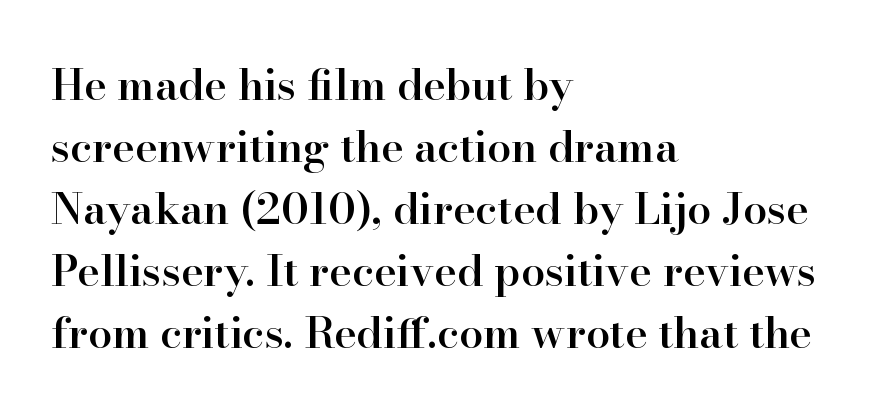
Type style note: has serifs. Weight: semibold (demi). Do the characters align in a grid? No, the font is proportional. The rendering anchors every line to the left-hand side. The font's upright variant was chosen for this text.
